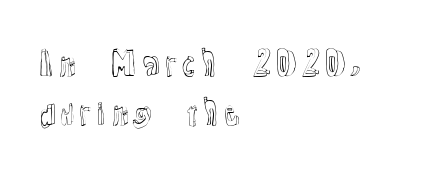
{"italic": "no", "width": "normal", "x_height": "medium", "monospaced": "no", "underline": "no", "align": "left", "line_spacing": "normal", "line_spacing_ratio": 1.59, "letter_spacing": "normal", "letter_spacing_em": 0.0, "glyph_px": 31}
